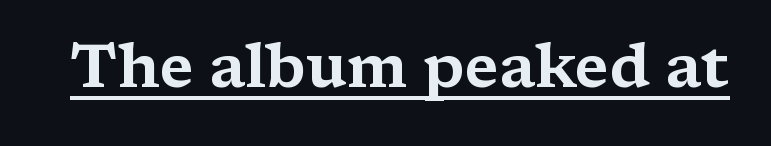
Looks like regular typesetting: each glyph gets only the width it needs. This is serif lettering, the kind often seen in printed books. Unlike italic type, these characters show no tilt at all. Observe the ordinary spacing: letters are neighbours, not strangers.
